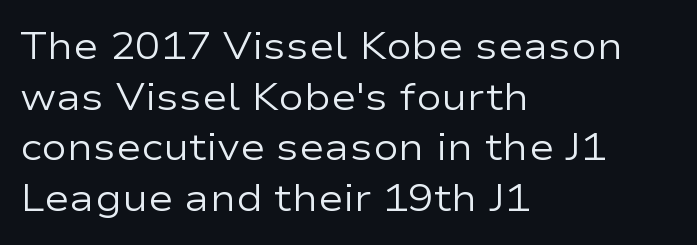
The image shows 38 px regular-weight, wide sans-serif type, upright; set left-aligned, normal line spacing (1.33x), normal letter spacing, not underlined; low stroke contrast and a medium x-height.
